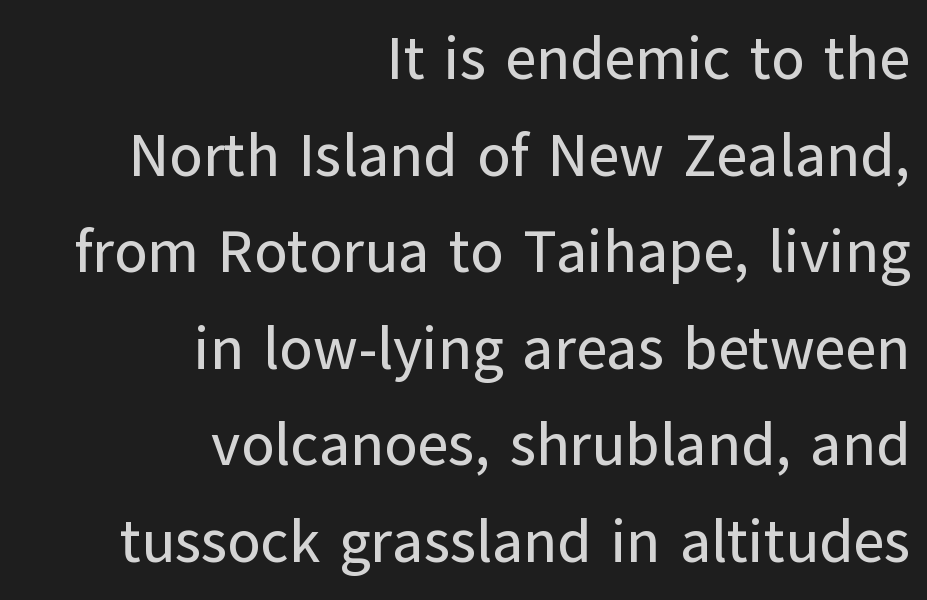
Q: Is the text italic (slanted)? A: No, it is upright.
Q: Is the typeface a serif or a sans-serif typeface? A: Sans-serif.
Q: Is the text underlined? A: No.
Q: How is the paragraph aligned? A: Right-aligned.
Q: Is the spacing between letters normal or unusually wide? A: Normal.
Q: Is the spacing between lines tight, normal or loose? A: Normal.
Q: Width (condensed, normal, or wide)? A: Normal.
Q: Stroke contrast? A: Low.
Q: x-height? A: Medium.
Q: Monospaced? A: No.
